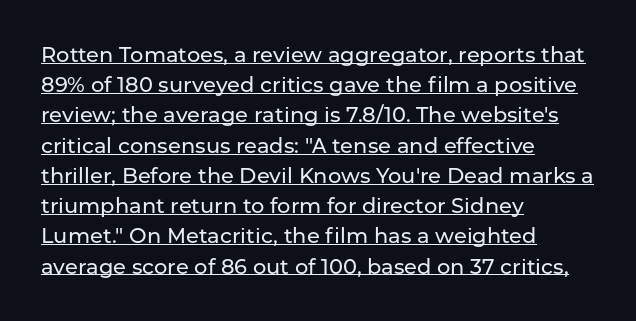
The image shows 21 px text type, upright; set left-aligned, normal line spacing (1.44x), normal letter spacing, underlined.
